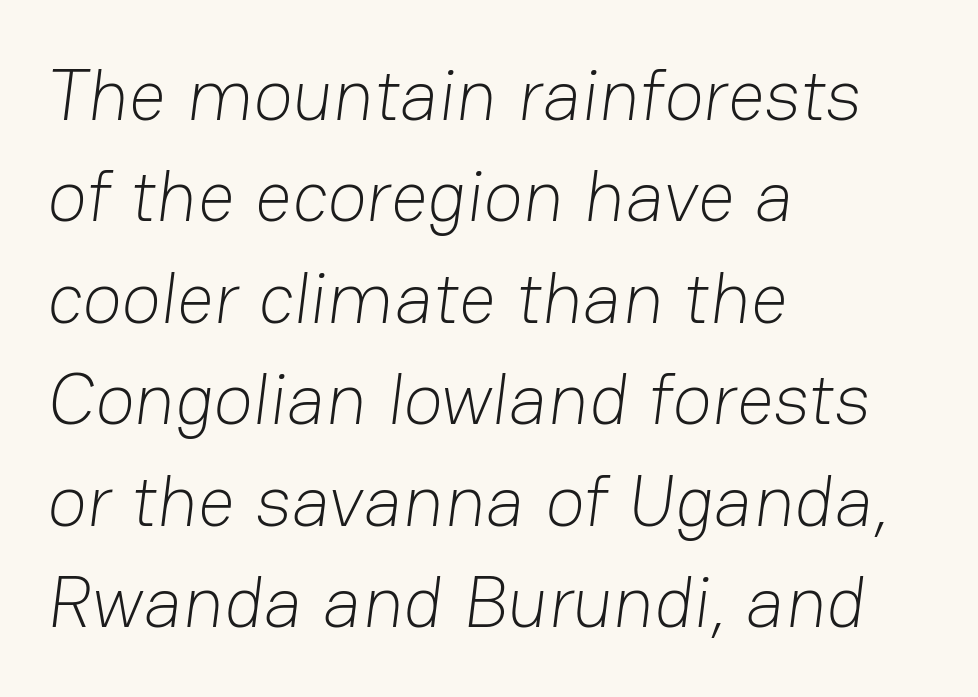
Is the block centered? No — it sits flush against the left margin. Are there feet on the stems? There aren't — it's a sans. Weight class: somewhere from thin through regular. The type is set solid horizontally, with unmodified tracking. Line spacing here is normal. Has an underline been added? It has not.
